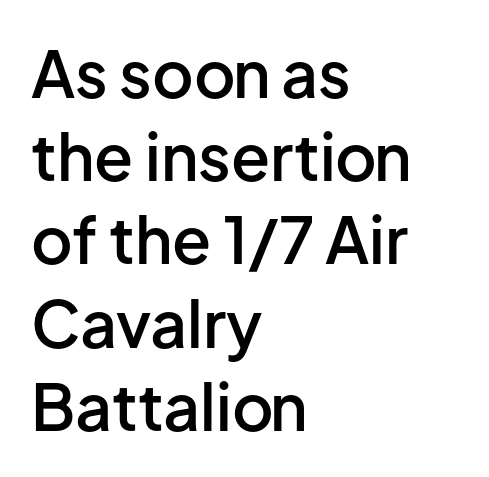
Q: Is the text bold? A: Semi-bold.
Q: Is the text italic (slanted)? A: No, it is upright.
Q: Is the typeface a serif or a sans-serif typeface? A: Sans-serif.
Q: Is the text underlined? A: No.
Q: How is the paragraph aligned? A: Left-aligned.
Q: Is the spacing between letters normal or unusually wide? A: Normal.
Q: Is the spacing between lines tight, normal or loose? A: Normal.
Q: Width (condensed, normal, or wide)? A: Normal.
Q: Stroke contrast? A: Low.
Q: x-height? A: Medium.
Q: Monospaced? A: No.
